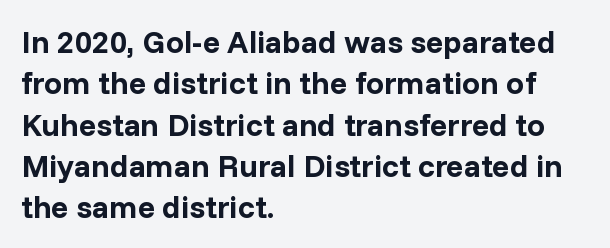
Q: Is the text bold? A: Yes.
Q: Is the text italic (slanted)? A: No, it is upright.
Q: Is the typeface a serif or a sans-serif typeface? A: Sans-serif.
Q: Is the text underlined? A: No.
Q: How is the paragraph aligned? A: Left-aligned.
Q: Is the spacing between letters normal or unusually wide? A: Normal.
Q: Is the spacing between lines tight, normal or loose? A: Normal.
Q: Width (condensed, normal, or wide)? A: Normal.
Q: Stroke contrast? A: Low.
Q: x-height? A: Medium.
Q: Monospaced? A: No.
